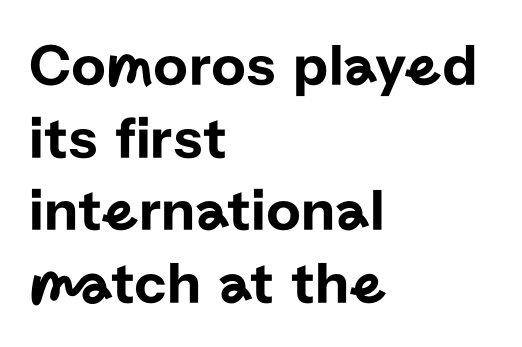
Q: Is the text italic (slanted)? A: No, it is upright.
Q: Is the typeface a serif or a sans-serif typeface? A: Sans-serif.
Q: Is the text underlined? A: No.
Q: How is the paragraph aligned? A: Left-aligned.
Q: Is the spacing between letters normal or unusually wide? A: Normal.
Q: Width (condensed, normal, or wide)? A: Normal.
Q: Stroke contrast? A: Low.
Q: x-height? A: Medium.
Q: Monospaced? A: No.
